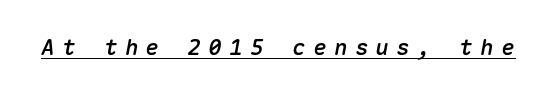
Tracking value appears strongly positive — letters spread wide. This sample carries an underscore along the baseline area. A typesetter would mark this as italic.
